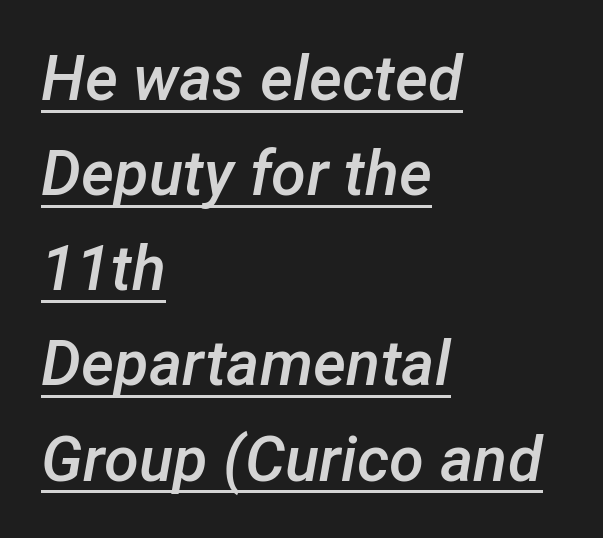
Q: Is the text bold? A: Semi-bold.
Q: Is the text italic (slanted)? A: Yes, it leans right by about 12 degrees.
Q: Is the text underlined? A: Yes.
Q: How is the paragraph aligned? A: Left-aligned.
Q: Is the spacing between letters normal or unusually wide? A: Normal.
Q: Is the spacing between lines tight, normal or loose? A: Normal.
Q: Width (condensed, normal, or wide)? A: Normal.
Q: Stroke contrast? A: Low.
Q: x-height? A: Medium.
Q: Monospaced? A: No.
